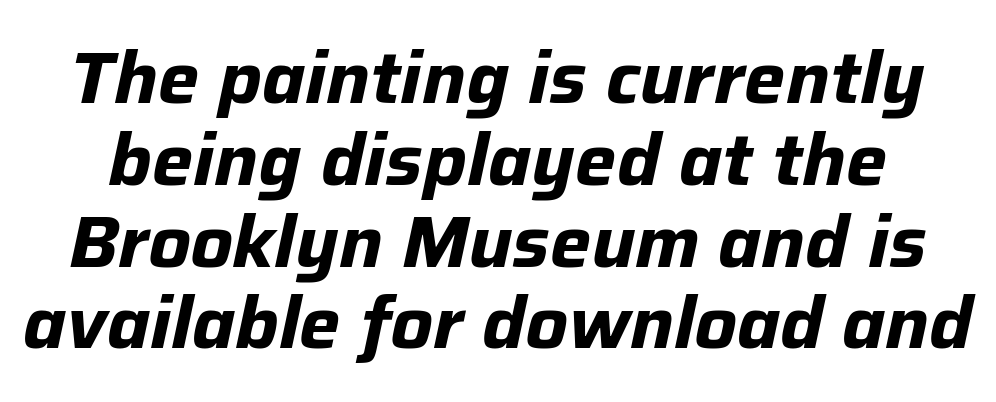
The type is set solid horizontally, with unmodified tracking. You could barely slide anything between these rows. The passage shown is not underscored anywhere. Here the designer chose a conventional face with non-uniform glyph widths.
